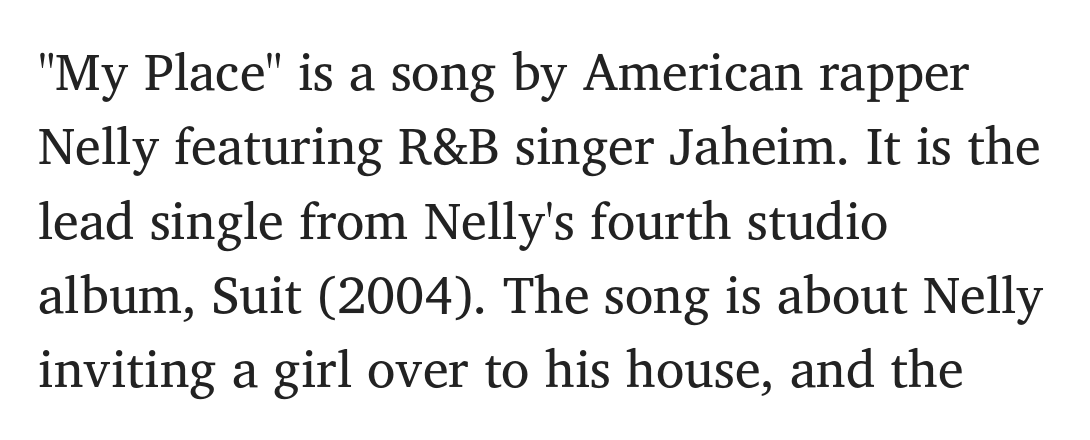
Q: Is the text bold? A: No.
Q: Is the text italic (slanted)? A: No, it is upright.
Q: Is the typeface a serif or a sans-serif typeface? A: Serif.
Q: Is the text underlined? A: No.
Q: How is the paragraph aligned? A: Left-aligned.
Q: Is the spacing between letters normal or unusually wide? A: Normal.
Q: Is the spacing between lines tight, normal or loose? A: Normal.
Q: Width (condensed, normal, or wide)? A: Normal.
Q: Stroke contrast? A: Medium.
Q: x-height? A: Medium.
Q: Monospaced? A: No.
